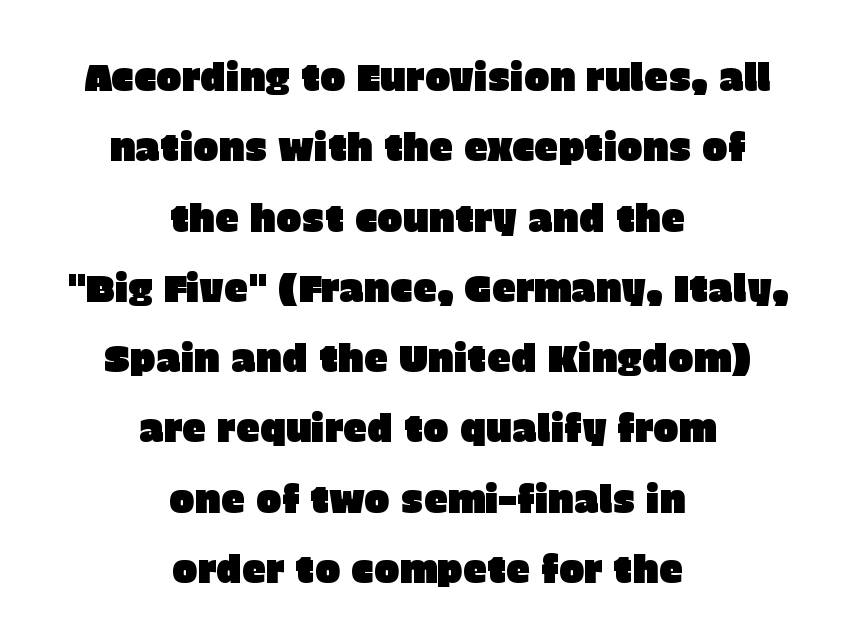
Q: Is the text italic (slanted)? A: No, it is upright.
Q: Is the typeface a serif or a sans-serif typeface? A: Sans-serif.
Q: Is the text underlined? A: No.
Q: How is the paragraph aligned? A: Centered.
Q: Is the spacing between letters normal or unusually wide? A: Normal.
Q: Width (condensed, normal, or wide)? A: Normal.
Q: Stroke contrast? A: Low.
Q: x-height? A: Large.
Q: Monospaced? A: No.
